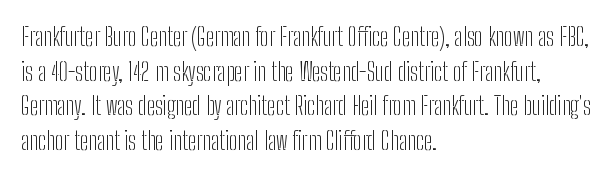
{"italic": "no", "bold": "no", "underline": "no", "align": "left", "line_spacing": "normal", "line_spacing_ratio": 1.39, "letter_spacing": "normal", "letter_spacing_em": 0.0, "glyph_px": 25}
